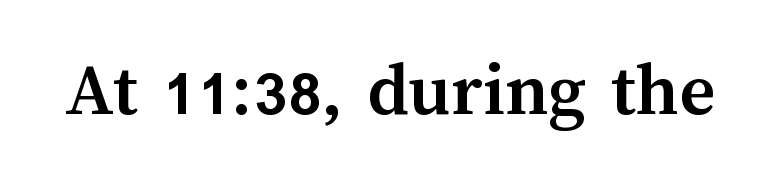
The image shows 78 px semibold type, upright; set normal letter spacing, not underlined; medium stroke contrast and a medium x-height.
